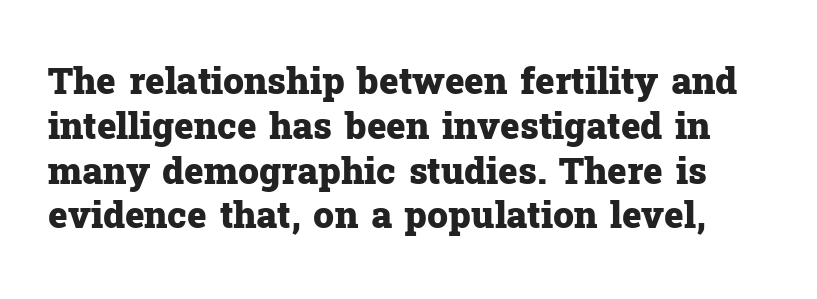
Look at the tracking — it's just the regular setting, nothing added. Rendered with straight, roman letterforms. The typeface chosen for these lines features serifs. Descender tails drop into unmarked territory. Each letter keeps its own natural width here, so spacing adapts to shape. In terms of weight, the rendering is a true, heavy bold.
